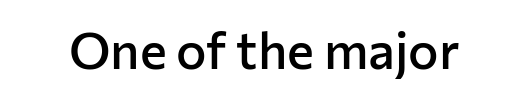
The image shows 51 px semibold sans-serif type, upright; set normal letter spacing, not underlined; low stroke contrast and a medium x-height.
